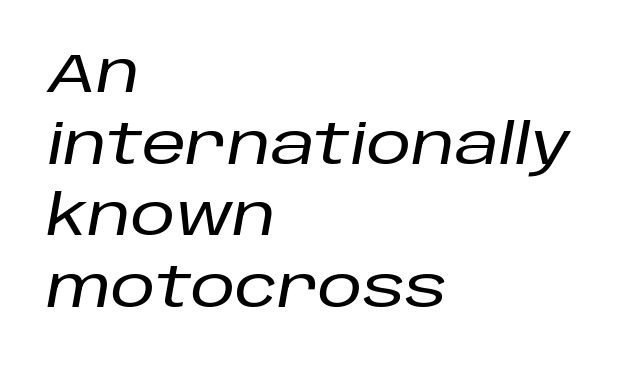
{"italic": "yes", "lean": "right", "slant_degrees": 10, "width": "normal", "stroke_contrast": "low", "x_height": "large", "monospaced": "no", "underline": "no", "align": "left", "line_spacing": "normal", "line_spacing_ratio": 1.28, "letter_spacing": "normal", "letter_spacing_em": 0.0, "glyph_px": 56}
